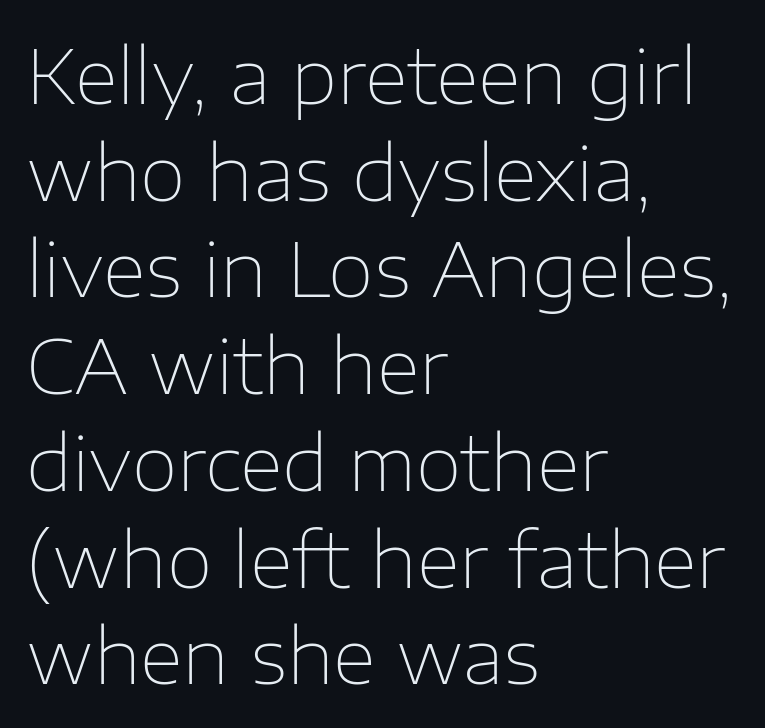
The image shows 75 px thin sans-serif type, upright; set left-aligned, normal line spacing (1.29x), normal letter spacing, not underlined; low stroke contrast and a medium x-height.
